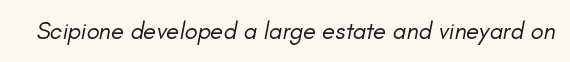
The image shows 24 px text type, italic (leaning right); set normal letter spacing, not underlined.
